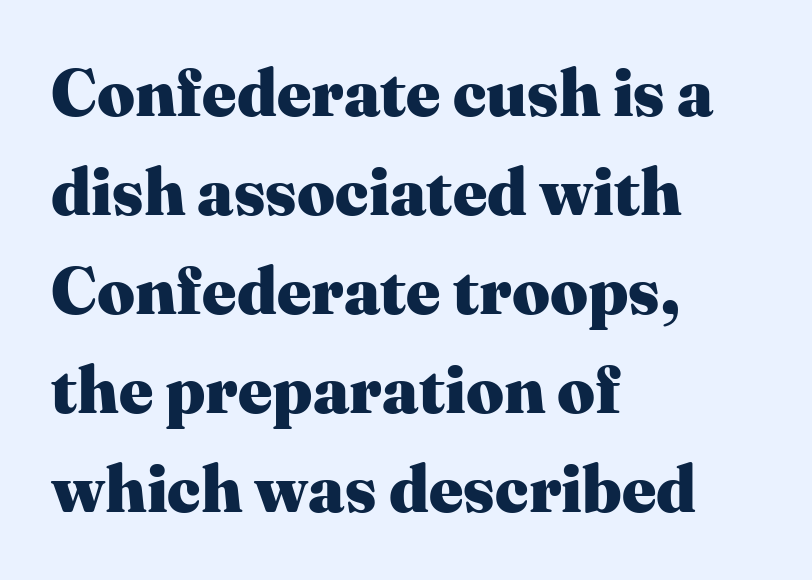
Q: Is the text bold? A: Yes.
Q: Is the text italic (slanted)? A: No, it is upright.
Q: Is the typeface a serif or a sans-serif typeface? A: Serif.
Q: Is the text underlined? A: No.
Q: How is the paragraph aligned? A: Left-aligned.
Q: Is the spacing between letters normal or unusually wide? A: Normal.
Q: Is the spacing between lines tight, normal or loose? A: Normal.
Q: Width (condensed, normal, or wide)? A: Normal.
Q: Stroke contrast? A: Medium.
Q: x-height? A: Medium.
Q: Monospaced? A: No.
